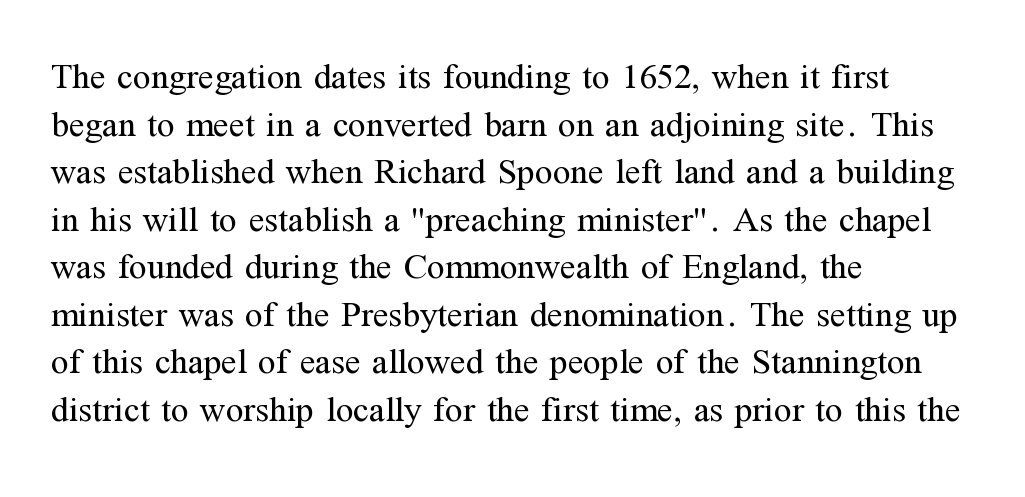
Q: Is the text bold? A: No.
Q: Is the text italic (slanted)? A: No, it is upright.
Q: Is the typeface a serif or a sans-serif typeface? A: Serif.
Q: Is the text underlined? A: No.
Q: How is the paragraph aligned? A: Left-aligned.
Q: Is the spacing between letters normal or unusually wide? A: Normal.
Q: Is the spacing between lines tight, normal or loose? A: Normal.
Q: Width (condensed, normal, or wide)? A: Normal.
Q: Stroke contrast? A: Medium.
Q: x-height? A: Medium.
Q: Monospaced? A: No.
